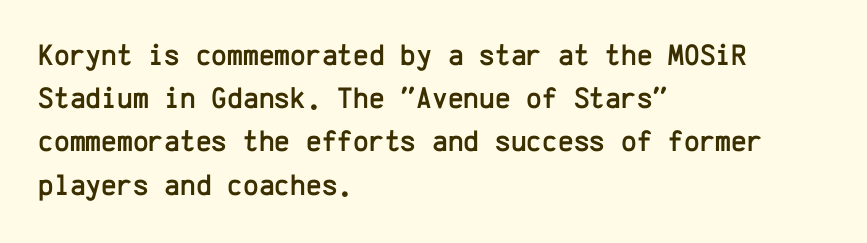
The passage shown has conventional tracking throughout. When letters stand straight like this, we call the style roman or upright. Check where the strokes stop: nothing finishes them off — pure sans. The passage shown stacks its lines at a standard gap. The face used here is monospaced, like something from a code editor.
